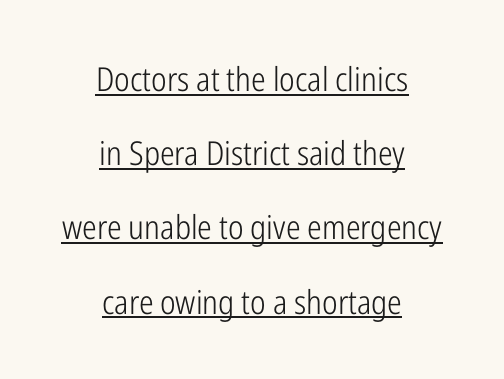
Heaviness? Minimal to ordinary, like unemphasized prose. Italic? Not at all — the glyphs are vertical. Leading: increased. Are there feet on the stems? There aren't — it's a sans. The letters advance in unequal steps, a hallmark of proportional type.
